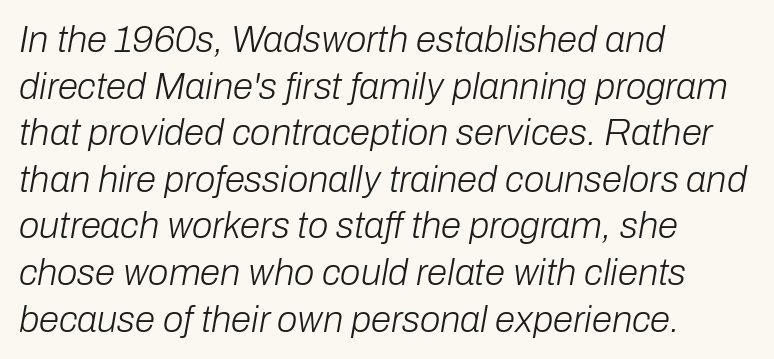
Q: Is the text bold? A: No.
Q: Is the text italic (slanted)? A: Yes, it leans right by about 10 degrees.
Q: Is the text underlined? A: No.
Q: How is the paragraph aligned? A: Left-aligned.
Q: Is the spacing between letters normal or unusually wide? A: Normal.
Q: Is the spacing between lines tight, normal or loose? A: Normal.
Q: Width (condensed, normal, or wide)? A: Normal.
Q: Stroke contrast? A: Low.
Q: x-height? A: Medium.
Q: Monospaced? A: No.
